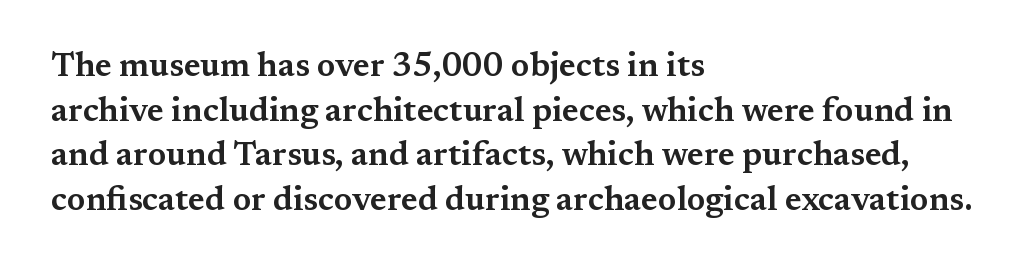
Style check: upright. Proportional: the letters do not fall into vertical columns. No word sits above an underline. Honestly, the letter spacing is just normal — you wouldn't notice it. Leading: standard. Every row of glyphs begins at an identical x-position on the left.
